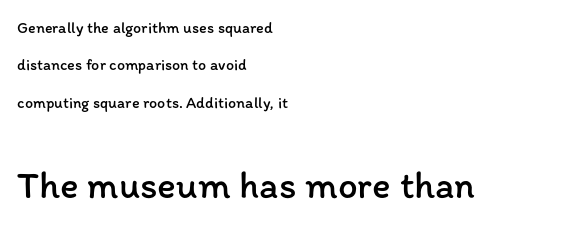
Stems and bowls with no extra thickness — not bold. When letters stand straight like this, we call the style roman or upright. The tracking reads as untouched default to a designer's eye. Vertical spacing — loose. Rule under the text: the space is simply empty.
